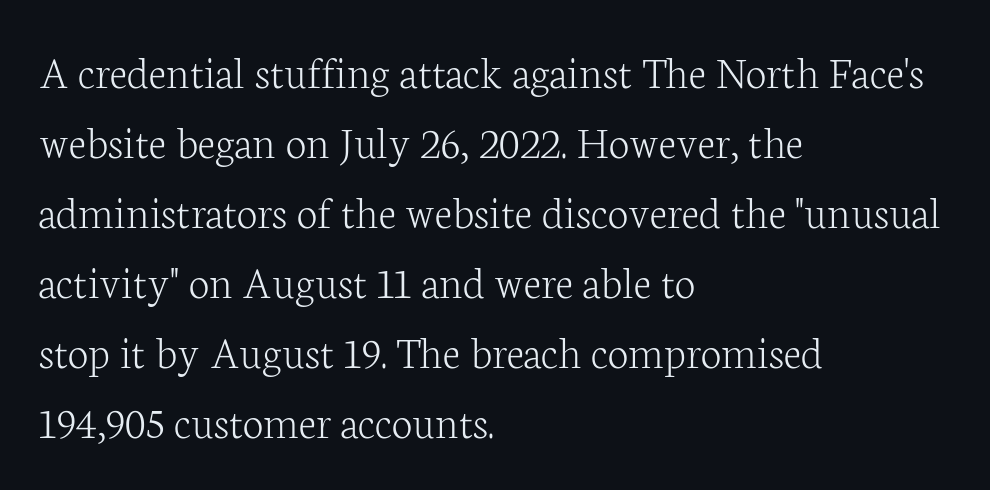
The image shows 47 px light serif type, upright; set left-aligned, normal line spacing (1.49x), normal letter spacing, not underlined; low stroke contrast and a medium x-height.
